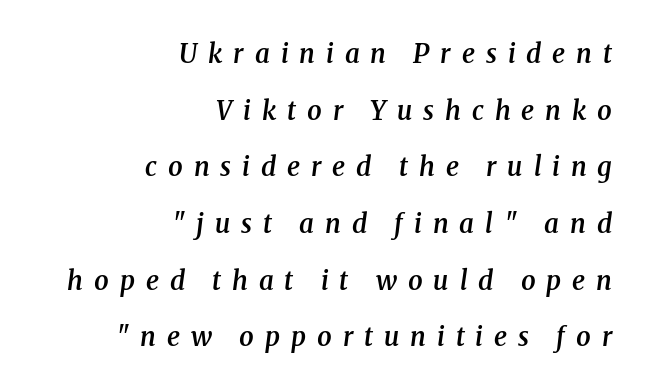
A bare baseline throughout the passage. The passage shown stacks its lines with a broad gap. Strokes here are thickened, but only to semibold level. This rendering widens character spacing well past its baseline value. The passage is arranged like a letterhead date or caption credit — flush right.
